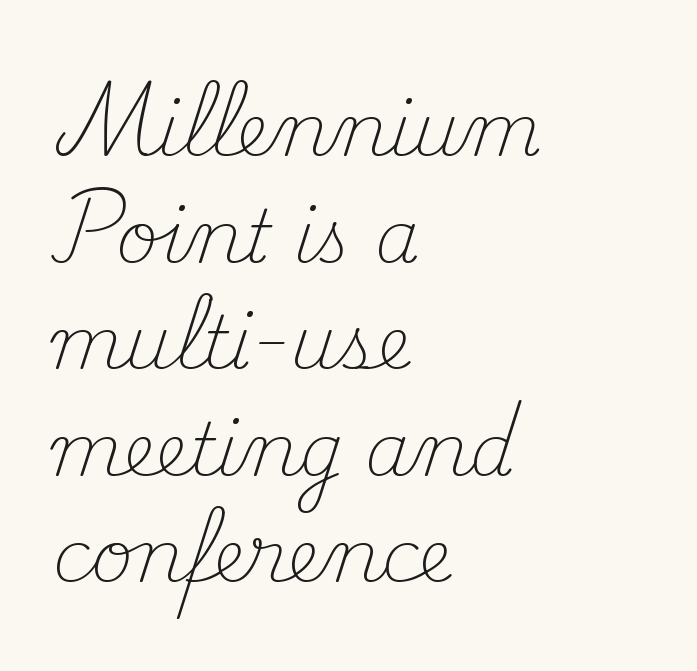
Each line starts at the same left margin while the right side varies. Compared with typical body copy, the letter spacing here is the same. Check where the strokes stop: tiny serifs finish them off. Rows of type keep a routine distance in the vertical direction. Each letter keeps its own natural width here, so spacing adapts to shape.
